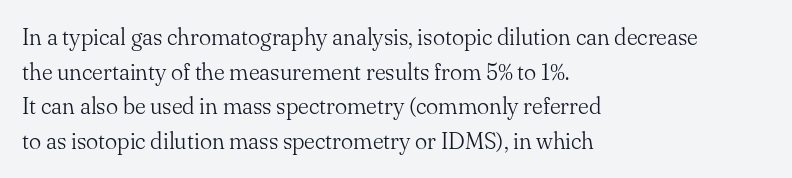
Vertical strokes here are truly vertical. Is the block centered? No — it sits flush against the left margin. Standard letterfit; no display-style spreading of the glyphs. This is not heavy type; no bold has been used.
